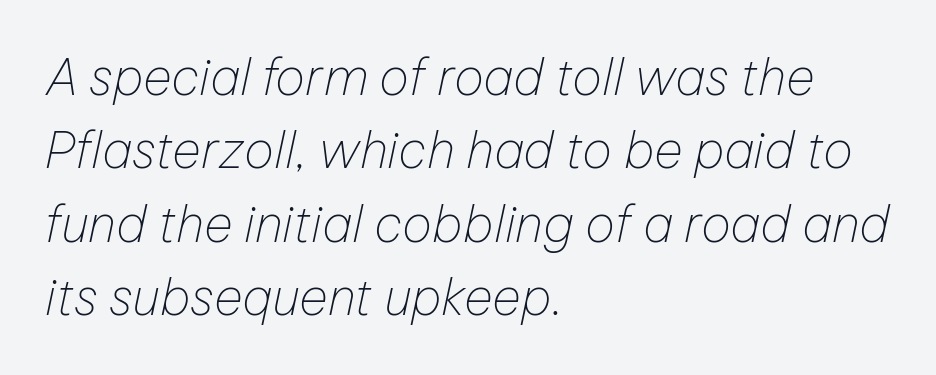
The image shows 50 px thin type, italic (leaning right); set left-aligned, normal line spacing (1.47x), normal letter spacing, not underlined; low stroke contrast and a medium x-height.
